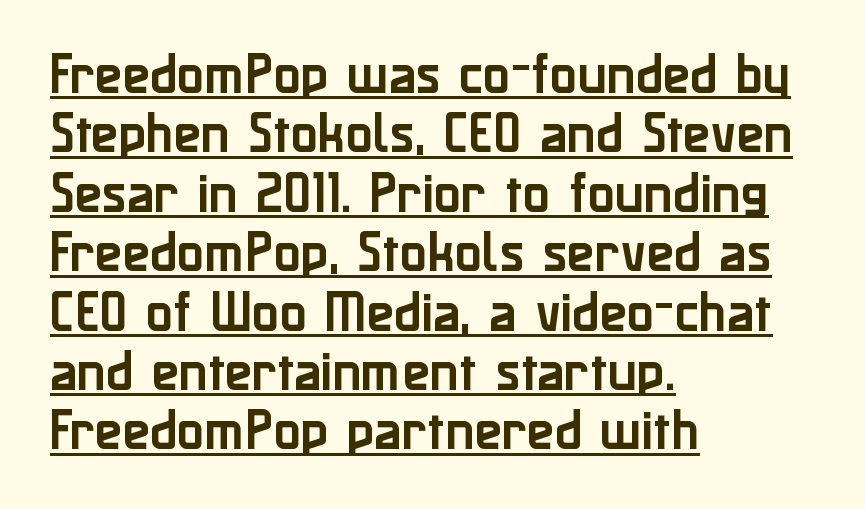
{"serif": "no", "italic": "no", "width": "normal", "stroke_contrast": "low", "x_height": "medium", "monospaced": "no", "underline": "yes", "align": "left", "line_spacing": "normal", "line_spacing_ratio": 1.32, "letter_spacing": "normal", "letter_spacing_em": 0.0, "glyph_px": 45}
